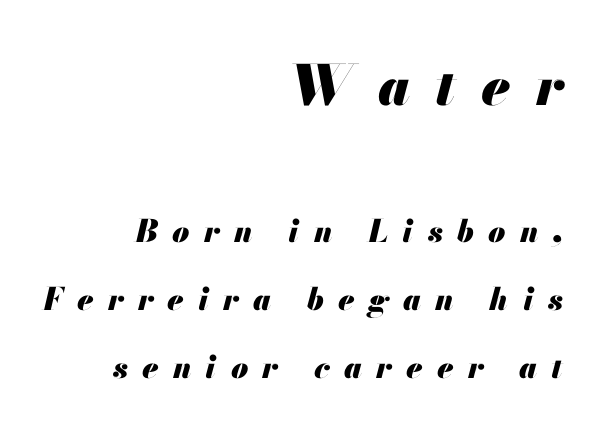
{"italic": "yes", "lean": "right", "slant_degrees": 13, "bold": "yes", "weight": "heavy", "width": "normal", "stroke_contrast": "medium", "x_height": "small", "monospaced": "no", "underline": "no", "align": "right", "line_spacing": "loose", "line_spacing_ratio": 2.19, "letter_spacing": "wide", "letter_spacing_em": 0.46, "larger_block": "first", "size_ratio": 1.77, "glyph_px": 55}
